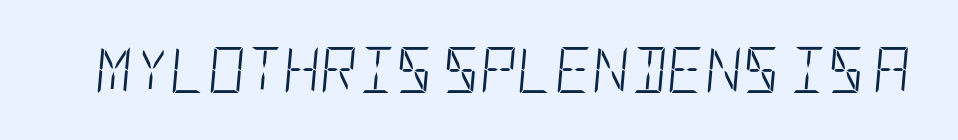
Q: Is the text bold? A: No.
Q: Is the text italic (slanted)? A: Yes, it leans right by about 5 degrees.
Q: Is the text underlined? A: No.
Q: Is the spacing between letters normal or unusually wide? A: Normal.
Q: Width (condensed, normal, or wide)? A: Condensed.
Q: Stroke contrast? A: Low.
Q: x-height? A: Large.
